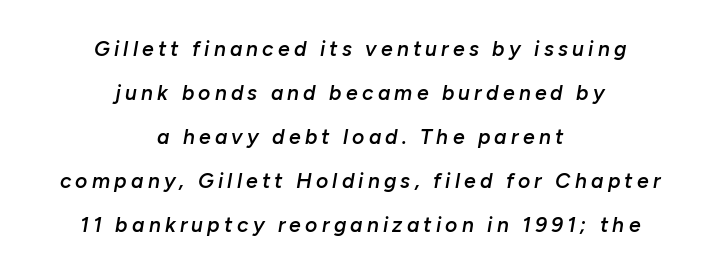
Regarding leading, the lines here are spaced well apart. Alignment: centered. Decoration check: the copy has no underline. The rendering inserts visible extra space after every character. A typesetter would mark this as italic.
